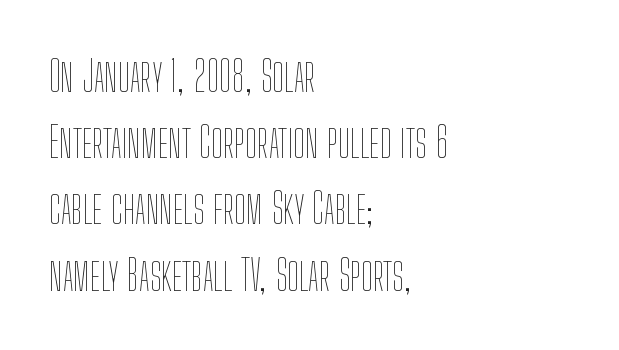
The image shows 43 px thin, condensed type, upright; set left-aligned, normal line spacing (1.54x), normal letter spacing, not underlined; low stroke contrast and a medium x-height.
